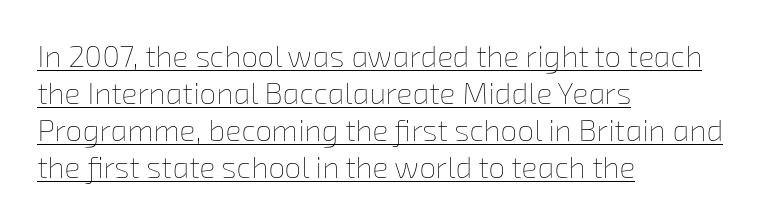
The image shows 30 px thin type; set left-aligned, line spacing 1.23x, normal letter spacing, underlined; low stroke contrast and a medium x-height.
